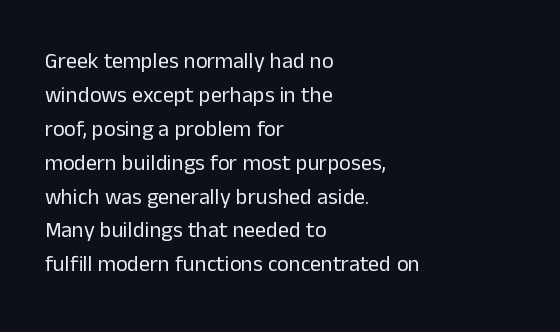
Q: Is the text bold? A: No.
Q: Is the text italic (slanted)? A: No, it is upright.
Q: Is the text underlined? A: No.
Q: How is the paragraph aligned? A: Left-aligned.
Q: Is the spacing between letters normal or unusually wide? A: Normal.
Q: Is the spacing between lines tight, normal or loose? A: Normal.
